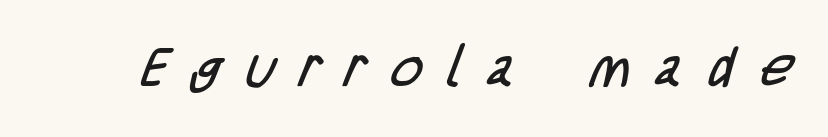
{"serif": "no", "bold": "no", "weight": "regular", "width": "condensed", "stroke_contrast": "low", "x_height": "large", "monospaced": "no", "underline": "no", "letter_spacing": "wide", "letter_spacing_em": 0.46, "glyph_px": 55}
